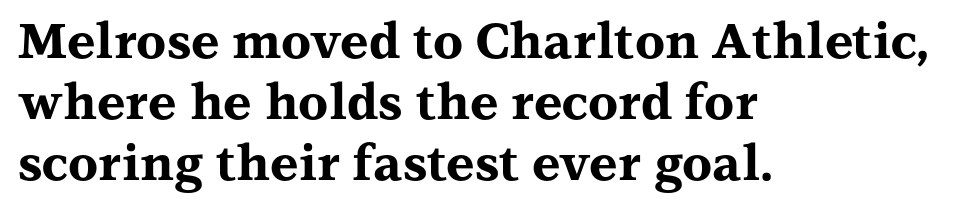
Q: Is the text bold? A: Yes.
Q: Is the text italic (slanted)? A: No, it is upright.
Q: Is the typeface a serif or a sans-serif typeface? A: Serif.
Q: Is the text underlined? A: No.
Q: How is the paragraph aligned? A: Left-aligned.
Q: Is the spacing between letters normal or unusually wide? A: Normal.
Q: Width (condensed, normal, or wide)? A: Wide.
Q: Stroke contrast? A: Medium.
Q: x-height? A: Medium.
Q: Monospaced? A: No.
